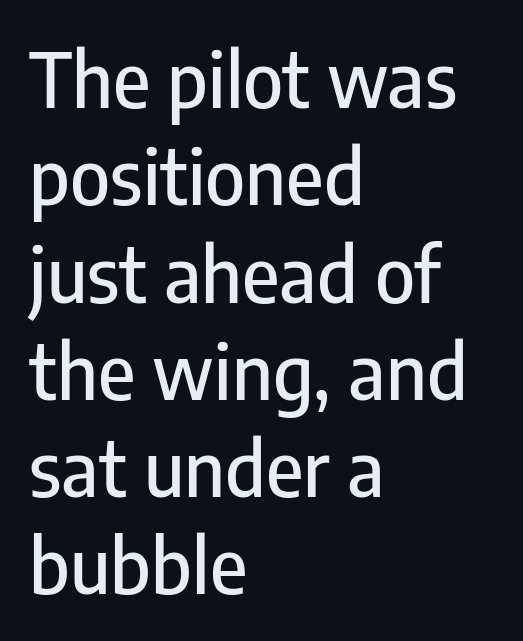
Q: Is the text italic (slanted)? A: No, it is upright.
Q: Is the typeface a serif or a sans-serif typeface? A: Sans-serif.
Q: Is the text underlined? A: No.
Q: How is the paragraph aligned? A: Left-aligned.
Q: Is the spacing between letters normal or unusually wide? A: Normal.
Q: Is the spacing between lines tight, normal or loose? A: Normal.
Q: Width (condensed, normal, or wide)? A: Condensed.
Q: Stroke contrast? A: Low.
Q: x-height? A: Medium.
Q: Monospaced? A: No.
